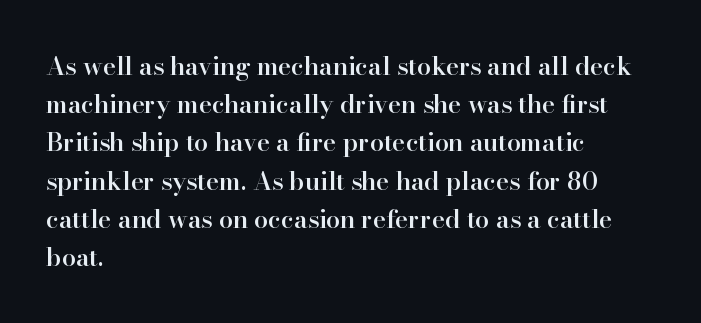
Q: Is the text bold? A: Semi-bold.
Q: Is the text italic (slanted)? A: No, it is upright.
Q: Is the text underlined? A: No.
Q: How is the paragraph aligned? A: Left-aligned.
Q: Is the spacing between letters normal or unusually wide? A: Normal.
Q: Is the spacing between lines tight, normal or loose? A: Normal.
